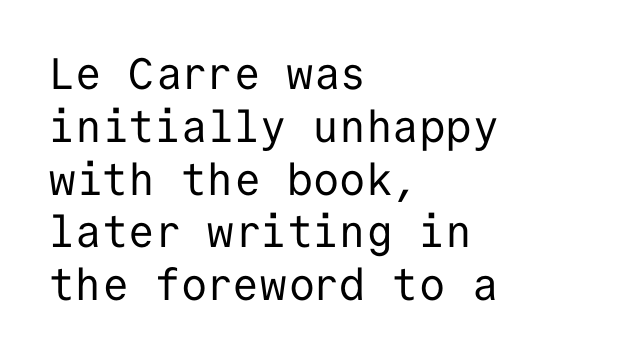
{"serif": "no", "italic": "no", "bold": "no", "weight": "regular", "width": "normal", "stroke_contrast": "low", "x_height": "medium", "monospaced": "yes", "underline": "no", "align": "left", "line_spacing_ratio": 1.2, "letter_spacing": "normal", "letter_spacing_em": 0.0, "glyph_px": 44}
